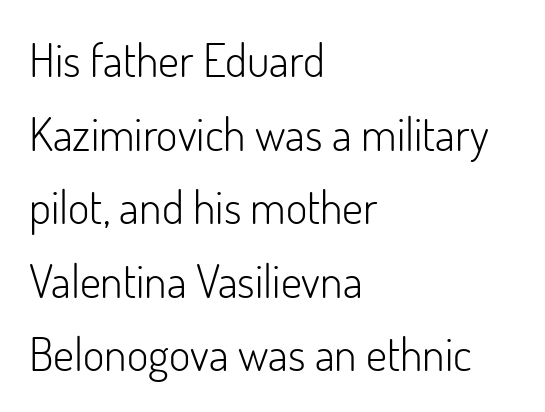
{"serif": "no", "italic": "no", "bold": "no", "weight": "light", "width": "normal", "stroke_contrast": "low", "x_height": "small", "monospaced": "no", "underline": "no", "align": "left", "line_spacing": "normal", "line_spacing_ratio": 1.6, "letter_spacing": "normal", "letter_spacing_em": 0.0, "glyph_px": 46}
